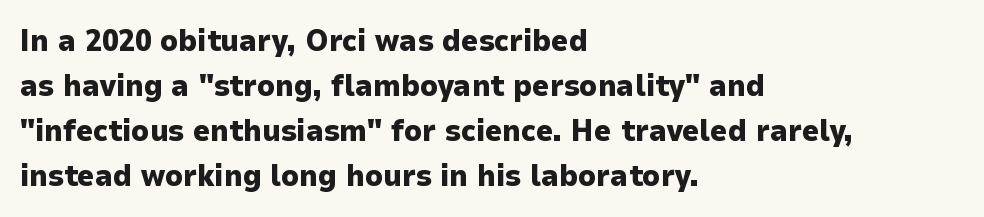
The image shows 30 px heavy sans-serif type, upright; set left-aligned, normal line spacing (1.5x), normal letter spacing, not underlined; low stroke contrast and a medium x-height.
